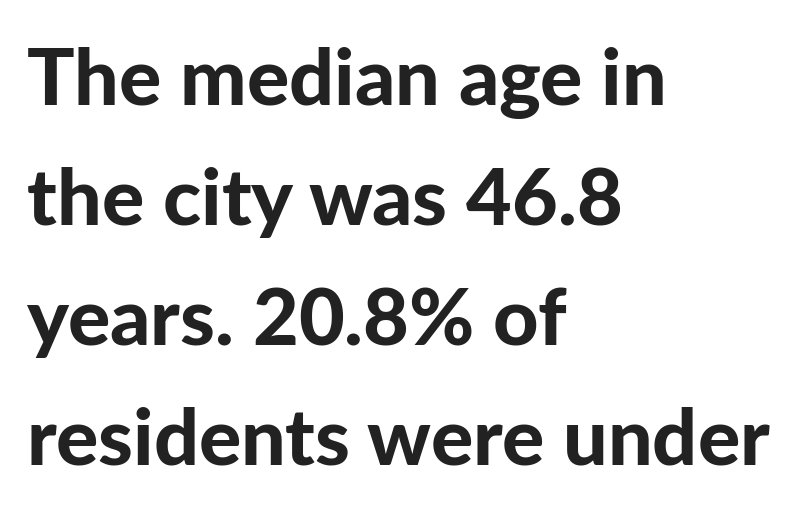
{"serif": "no", "italic": "no", "bold": "yes", "weight": "bold", "width": "normal", "stroke_contrast": "low", "x_height": "medium", "monospaced": "no", "underline": "no", "align": "left", "line_spacing": "normal", "line_spacing_ratio": 1.52, "letter_spacing": "normal", "letter_spacing_em": 0.0, "glyph_px": 79}
